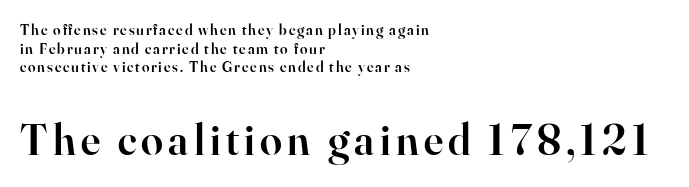
Q: Is the text bold? A: Semi-bold.
Q: Is the text italic (slanted)? A: No, it is upright.
Q: Is the typeface a serif or a sans-serif typeface? A: Serif.
Q: Is the text underlined? A: No.
Q: How is the paragraph aligned? A: Left-aligned.
Q: Which block of text is set in a larger size, the first (top) or the second (bottom)? A: The second (bottom) one.
Q: Width (condensed, normal, or wide)? A: Normal.
Q: Stroke contrast? A: High.
Q: x-height? A: Small.
Q: Monospaced? A: No.
